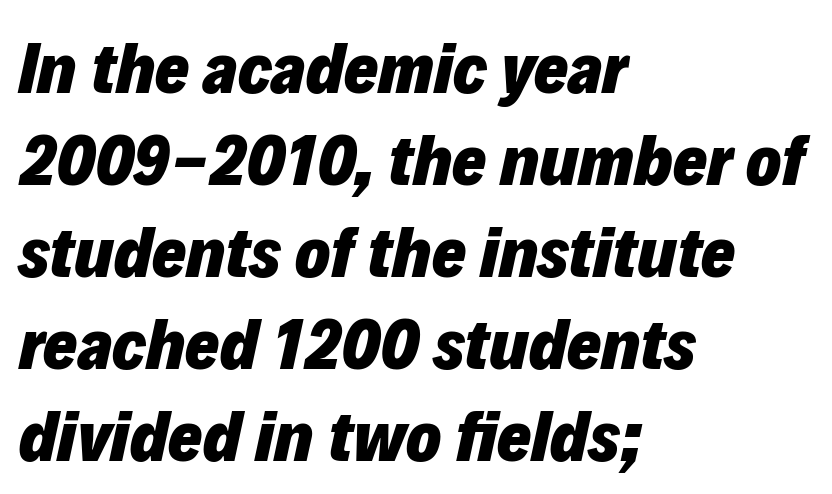
The vertical gap from one line to the next is medium. Plain, unruled lines of type. Heavy, bold letterforms. Here the designer chose a conventional face with non-uniform glyph widths. Each line starts at the same left margin while the right side varies.
